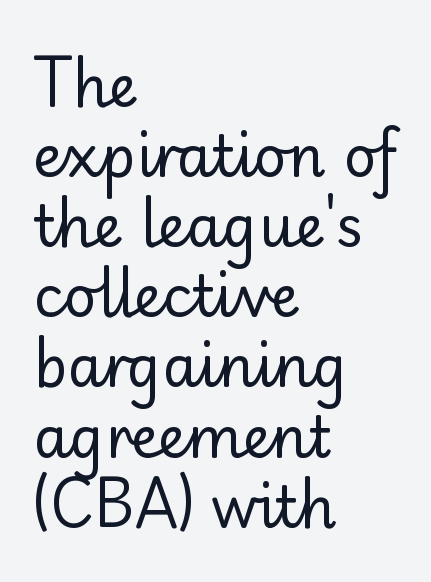
The image shows 57 px regular-weight sans-serif type, upright; set left-aligned, line spacing 1.23x, normal letter spacing, not underlined; low stroke contrast and a small x-height.
